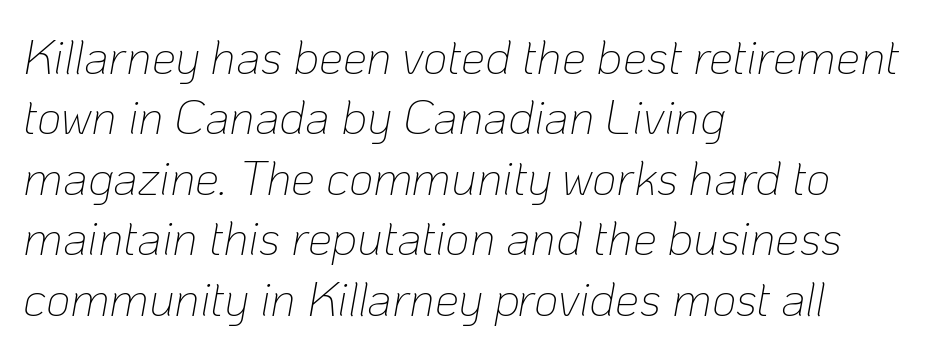
The vertical gap from one line to the next is medium. The text block is weighted toward the left margin, trailing off unevenly rightward. Heft: none added — not bold. Varying glyph widths throughout — classic text-font behaviour. Glyph-to-glyph distance matches everyday printed text. The font's italic variant was chosen for this text.
